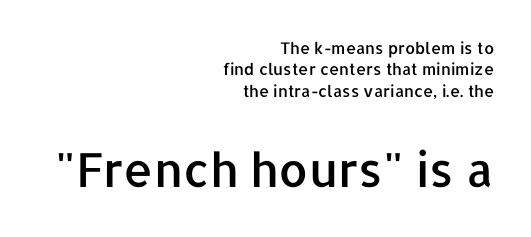
Q: Is the text italic (slanted)? A: No, it is upright.
Q: Is the typeface a serif or a sans-serif typeface? A: Sans-serif.
Q: Is the text underlined? A: No.
Q: How is the paragraph aligned? A: Right-aligned.
Q: Is the spacing between letters normal or unusually wide? A: Normal.
Q: Is the spacing between lines tight, normal or loose? A: Normal.
Q: Which block of text is set in a larger size, the first (top) or the second (bottom)? A: The second (bottom) one.
Q: Width (condensed, normal, or wide)? A: Normal.
Q: Stroke contrast? A: Low.
Q: x-height? A: Medium.
Q: Monospaced? A: No.
